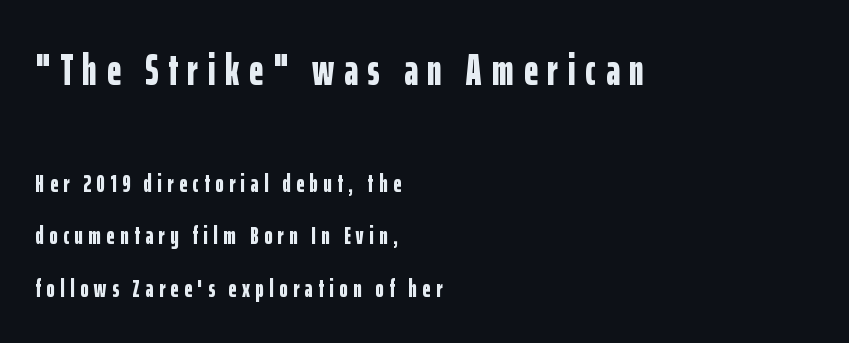
{"serif": "no", "italic": "no", "bold": "yes", "weight": "bold", "width": "condensed", "stroke_contrast": "low", "x_height": "medium", "monospaced": "no", "underline": "no", "align": "left", "line_spacing": "loose", "line_spacing_ratio": 2.1, "letter_spacing": "wide", "letter_spacing_em": 0.22, "larger_block": "first", "size_ratio": 1.76, "glyph_px": 44}
